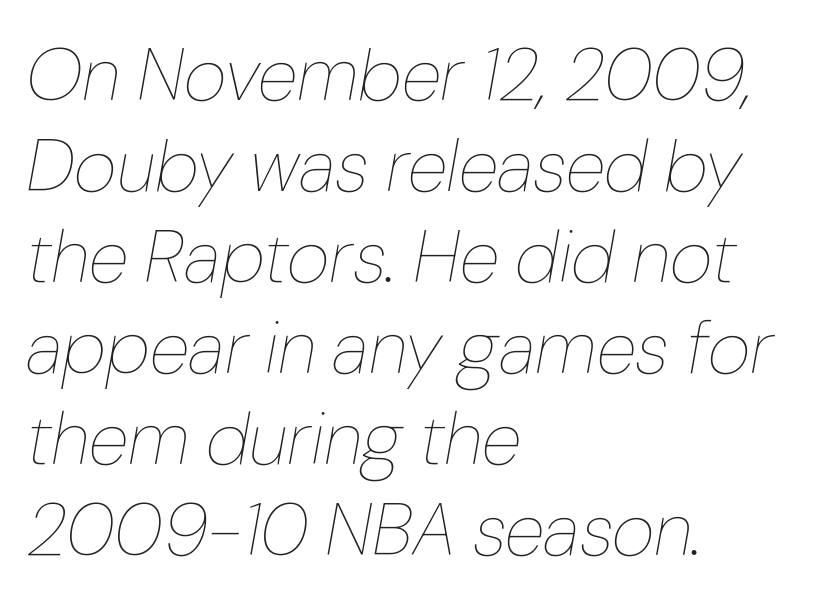
{"italic": "yes", "lean": "right", "slant_degrees": 10, "bold": "no", "weight": "thin", "width": "normal", "stroke_contrast": "low", "x_height": "medium", "monospaced": "no", "underline": "no", "align": "left", "line_spacing_ratio": 1.23, "letter_spacing": "normal", "letter_spacing_em": 0.0, "glyph_px": 74}
